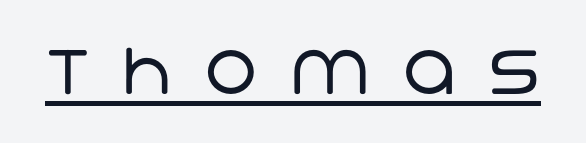
{"serif": "no", "bold": "no", "weight": "regular", "width": "normal", "stroke_contrast": "low", "x_height": "large", "monospaced": "no", "underline": "yes", "letter_spacing": "wide", "letter_spacing_em": 0.43, "glyph_px": 75}
